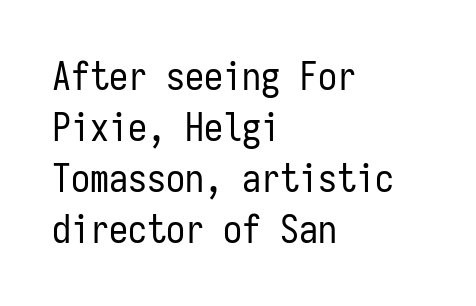
The specimen reads as upright at a glance. Horizontally, the lines are justified to the leading edge only. Monospaced: the letters line up in strict vertical columns. No feet cap the strokes, marking this as sans-serif type.
